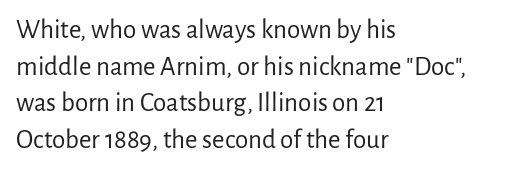
Q: Is the text bold? A: No.
Q: Is the text italic (slanted)? A: No, it is upright.
Q: Is the text underlined? A: No.
Q: How is the paragraph aligned? A: Left-aligned.
Q: Is the spacing between letters normal or unusually wide? A: Normal.
Q: Is the spacing between lines tight, normal or loose? A: Normal.
